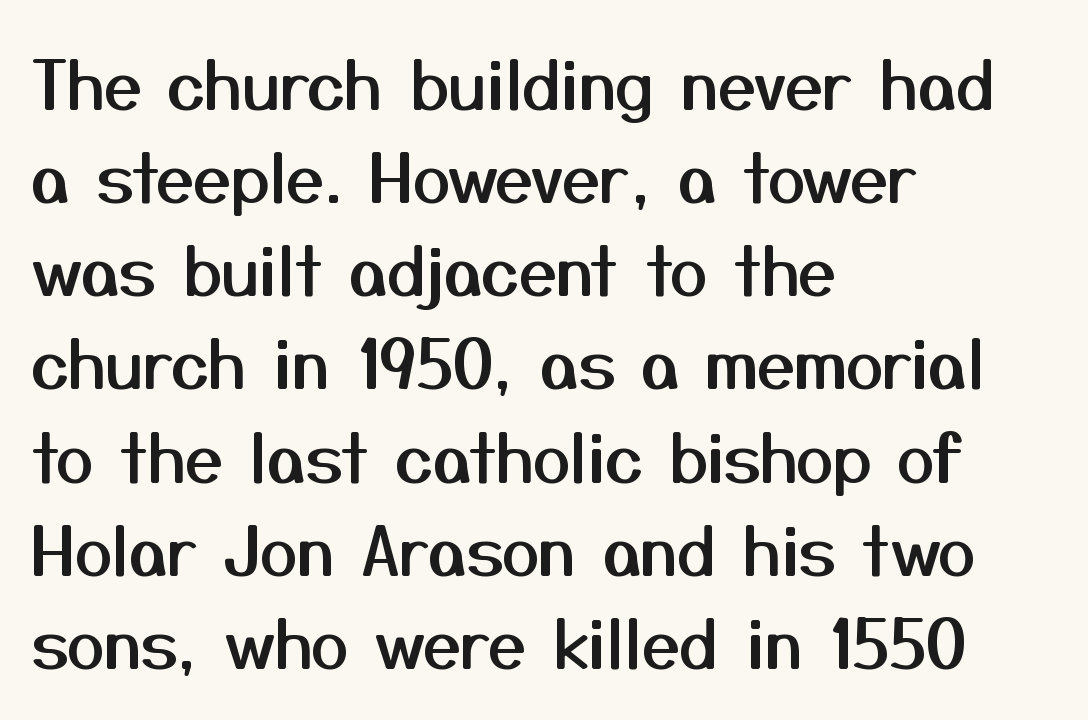
The image shows 68 px sans-serif type, upright; set left-aligned, normal line spacing (1.37x), normal letter spacing, not underlined; medium stroke contrast and a medium x-height.
